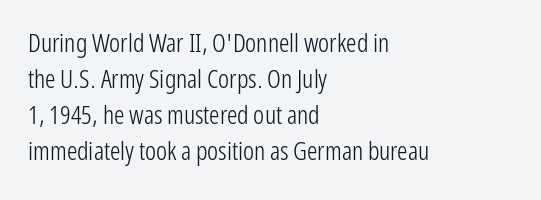
Teacher's note: observe the even left margin — that is flush-left alignment. Students, note that the glyphs here touch the page at normal intervals. Do the letters lean? They stand straight. Descenders hang freely into open space. Stem width sits at or under what a default text font uses.
